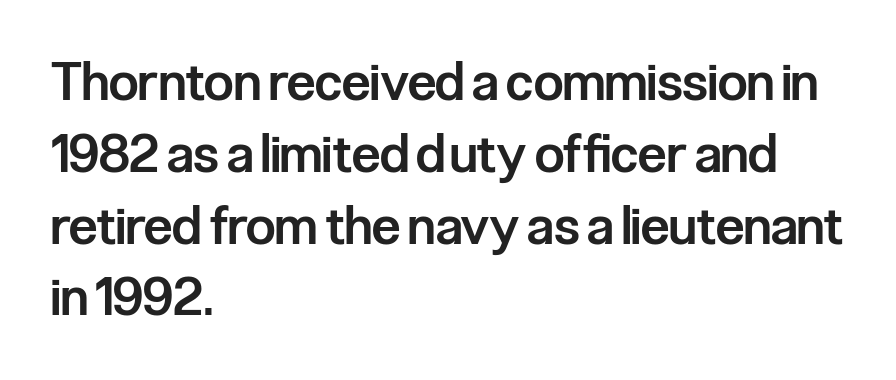
The letterforms sit shoulder to shoulder at normal distance. Nothing sits at the stroke ends, so this counts as sans-serif. The letters are semibold — heavier than regular but short of a full bold. This rendering uses left alignment, leaving the right contour irregular. The block of text has a typical density, with ordinary space between rows.
